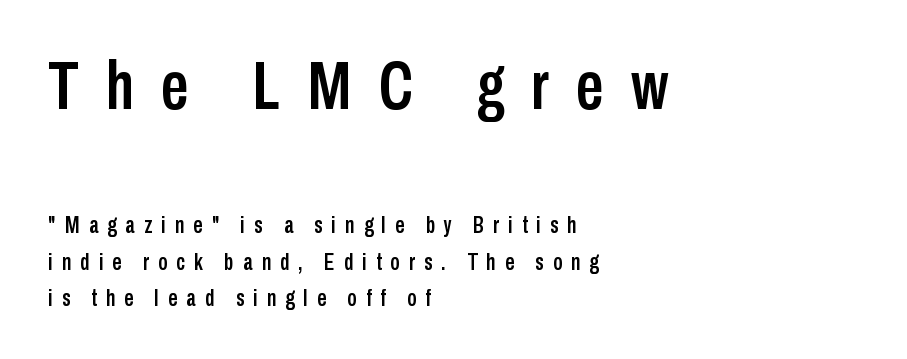
A typesetter would label this face a sans. Tall strokes in this sample are plumb rather than angled. Larger block? The one above; the one below is distinctly smaller. Honestly, the letter spacing is so wide it's the main thing you notice. The glyphs are unaccompanied by any horizontal stroke below them. The rows are spaced the way most documents space them.
